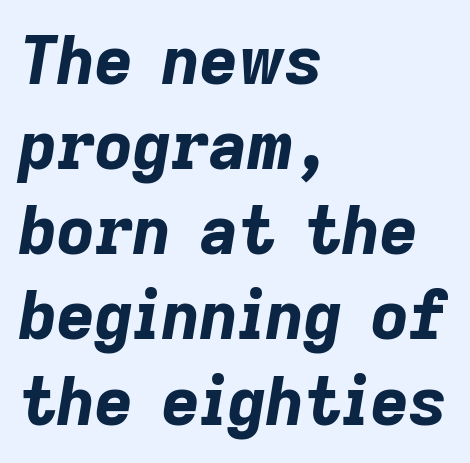
Q: Is the text bold? A: Yes.
Q: Is the text italic (slanted)? A: Yes, it leans right by about 9 degrees.
Q: Is the text underlined? A: No.
Q: How is the paragraph aligned? A: Left-aligned.
Q: Is the spacing between letters normal or unusually wide? A: Normal.
Q: Is the spacing between lines tight, normal or loose? A: Normal.
Q: Width (condensed, normal, or wide)? A: Normal.
Q: Stroke contrast? A: Low.
Q: x-height? A: Medium.
Q: Monospaced? A: No.
